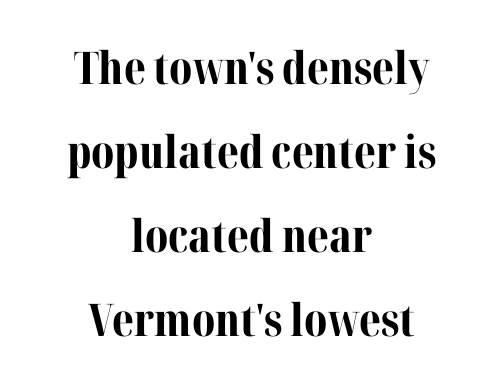
Q: Is the text bold? A: Yes.
Q: Is the text italic (slanted)? A: No, it is upright.
Q: Is the typeface a serif or a sans-serif typeface? A: Serif.
Q: Is the text underlined? A: No.
Q: How is the paragraph aligned? A: Centered.
Q: Is the spacing between letters normal or unusually wide? A: Normal.
Q: Width (condensed, normal, or wide)? A: Normal.
Q: Stroke contrast? A: Medium.
Q: x-height? A: Medium.
Q: Monospaced? A: No.
